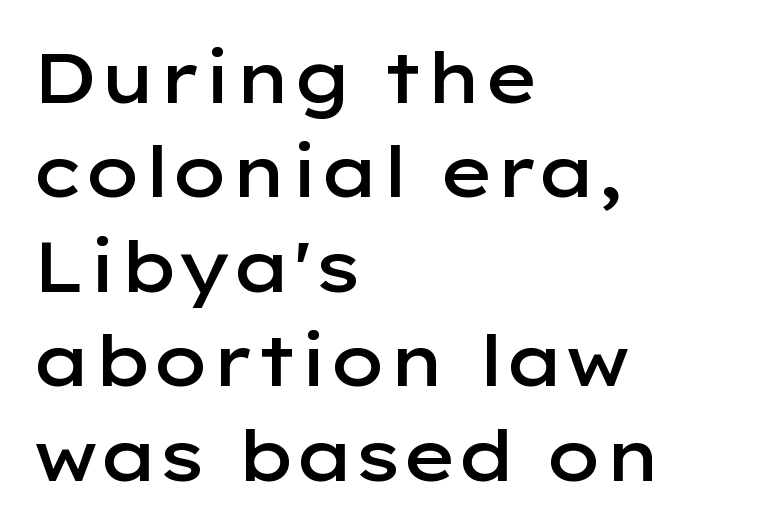
Set as a demibold, roughly 600 on the weight scale. Type without underlining. This sample keeps an unexceptional amount of space between lines. Are there feet on the stems? There aren't — it's a sans. This sample has the flowing, uneven cadence of proportional lettering.
